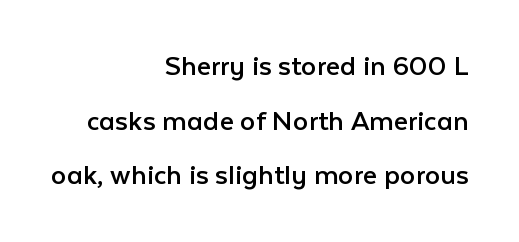
Q: Is the text bold? A: No.
Q: Is the text italic (slanted)? A: No, it is upright.
Q: Is the typeface a serif or a sans-serif typeface? A: Sans-serif.
Q: Is the text underlined? A: No.
Q: How is the paragraph aligned? A: Right-aligned.
Q: Is the spacing between letters normal or unusually wide? A: Normal.
Q: Width (condensed, normal, or wide)? A: Normal.
Q: Stroke contrast? A: Low.
Q: x-height? A: Medium.
Q: Monospaced? A: No.
